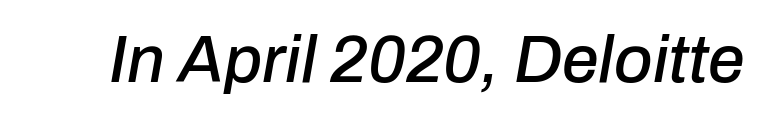
The image shows 66 px text type, italic (leaning right); set normal letter spacing, not underlined; low stroke contrast and a medium x-height.
